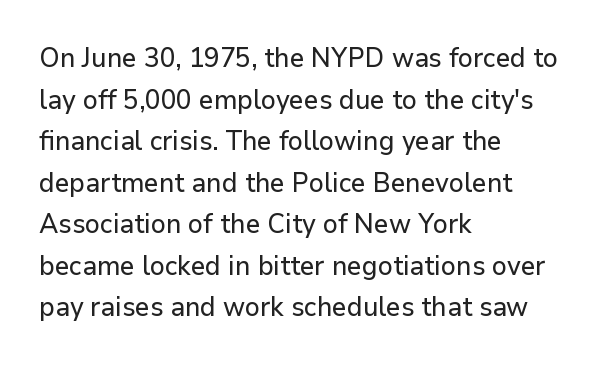
The image shows 27 px text type, upright; set left-aligned, normal line spacing (1.54x), normal letter spacing, not underlined.
